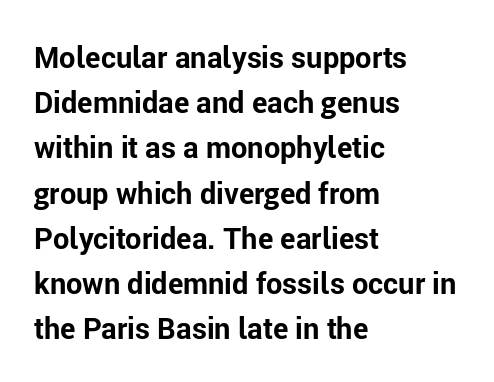
The image shows 29 px bold sans-serif type, upright; set left-aligned, normal line spacing (1.56x), normal letter spacing, not underlined; low stroke contrast and a medium x-height.
